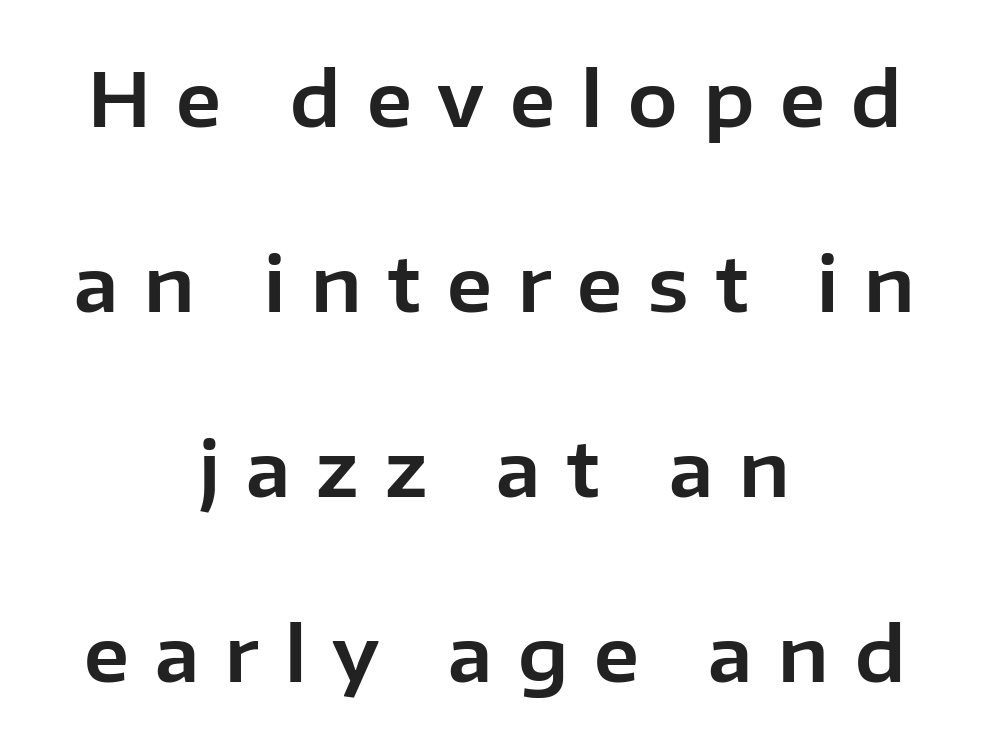
The letters carry no serifs — their stems end cleanly without finishing strokes. The passage shown is typed in a proportional face where columns would drift. Quick note: interline space is abundant. The text block is weighted toward neither margin, spreading evenly from the middle. Quick note: not italic, upright. Descenders are the only things crossing below the line.
